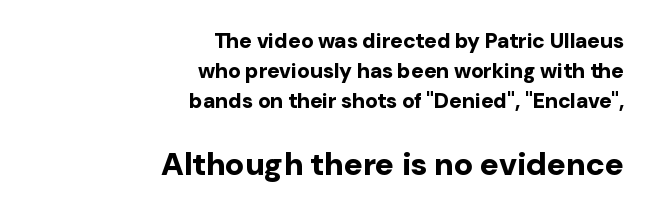
{"serif": "no", "italic": "no", "bold": "yes", "weight": "bold", "width": "normal", "stroke_contrast": "low", "x_height": "medium", "monospaced": "no", "underline": "no", "align": "right", "line_spacing": "normal", "line_spacing_ratio": 1.44, "letter_spacing": "normal", "letter_spacing_em": 0.0, "larger_block": "second", "size_ratio": 1.52, "glyph_px": 32}
